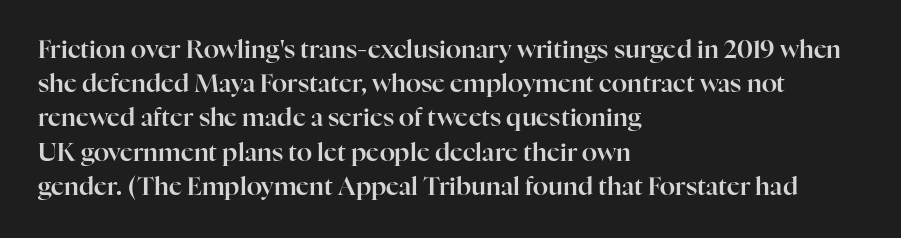
{"italic": "no", "underline": "no", "align": "left", "line_spacing": "normal", "line_spacing_ratio": 1.37, "letter_spacing": "normal", "letter_spacing_em": 0.0, "glyph_px": 25}
